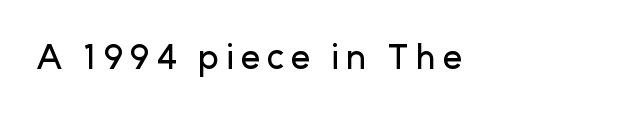
The image shows 34 px sans-serif type, upright; set not underlined; low stroke contrast and a medium x-height.
